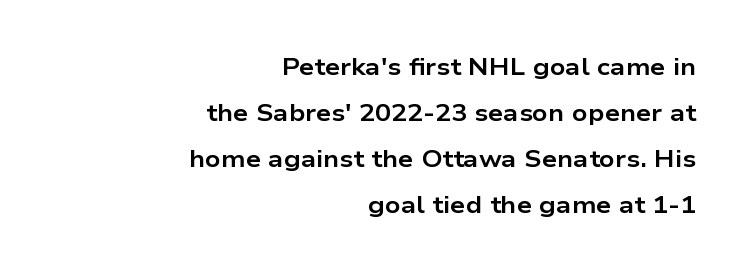
These lines stand farther apart than default settings would place them. The glyphs are unaccompanied by any horizontal stroke below them. Short note: letters normally spaced. Typesetter's note: full bold, strokes at maximum text heaviness. The paragraph shown leans on its right margin. Every stem runs plumb, perpendicular to the baseline.
